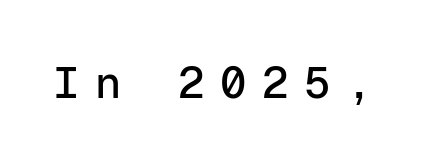
Q: Is the text italic (slanted)? A: No, it is upright.
Q: Is the typeface a serif or a sans-serif typeface? A: Sans-serif.
Q: Is the text underlined? A: No.
Q: Is the spacing between letters normal or unusually wide? A: Unusually wide.
Q: Width (condensed, normal, or wide)? A: Normal.
Q: Stroke contrast? A: Low.
Q: x-height? A: Medium.
Q: Monospaced? A: Yes.
